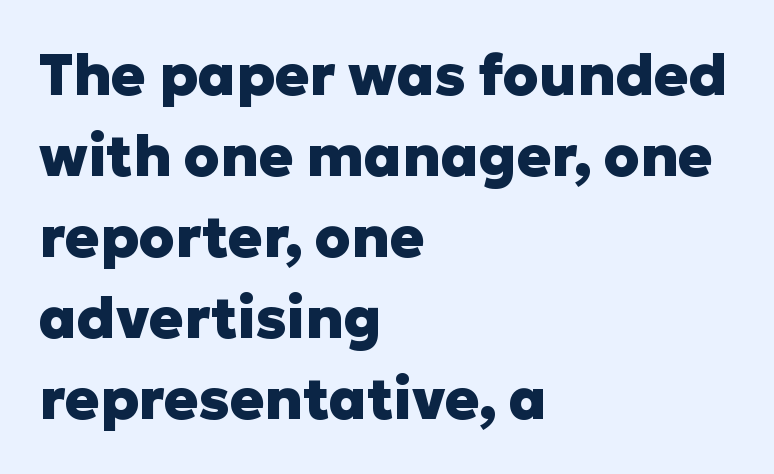
Q: Is the text bold? A: Yes.
Q: Is the text italic (slanted)? A: No, it is upright.
Q: Is the typeface a serif or a sans-serif typeface? A: Sans-serif.
Q: Is the text underlined? A: No.
Q: How is the paragraph aligned? A: Left-aligned.
Q: Is the spacing between letters normal or unusually wide? A: Normal.
Q: Is the spacing between lines tight, normal or loose? A: Normal.
Q: Width (condensed, normal, or wide)? A: Normal.
Q: Stroke contrast? A: Low.
Q: x-height? A: Medium.
Q: Monospaced? A: No.
